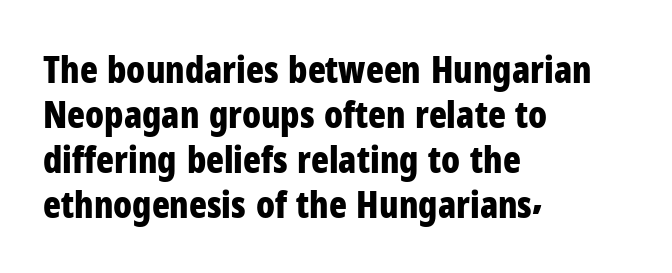
{"serif": "no", "italic": "no", "bold": "yes", "weight": "bold", "width": "condensed", "stroke_contrast": "low", "x_height": "medium", "monospaced": "no", "underline": "no", "align": "left", "line_spacing_ratio": 1.22, "letter_spacing": "normal", "letter_spacing_em": 0.0, "glyph_px": 37}
